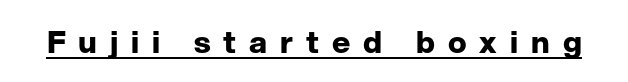
Proportional: the letters do not fall into vertical columns. The letters are bold, with thick, heavy strokes. A baseline rule has been typeset under these characters. There is plenty of visible air inserted between adjacent glyphs.
